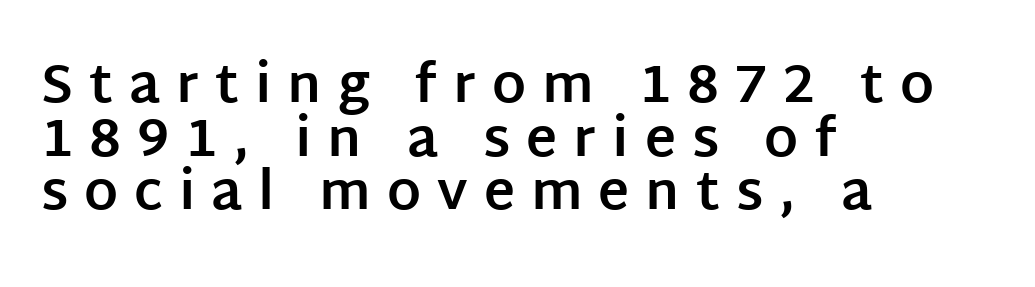
Q: Is the text bold? A: Yes.
Q: Is the text italic (slanted)? A: No, it is upright.
Q: Is the typeface a serif or a sans-serif typeface? A: Sans-serif.
Q: Is the text underlined? A: No.
Q: How is the paragraph aligned? A: Left-aligned.
Q: Is the spacing between letters normal or unusually wide? A: Unusually wide.
Q: Is the spacing between lines tight, normal or loose? A: Tight.
Q: Width (condensed, normal, or wide)? A: Normal.
Q: Stroke contrast? A: Low.
Q: x-height? A: Large.
Q: Monospaced? A: No.
